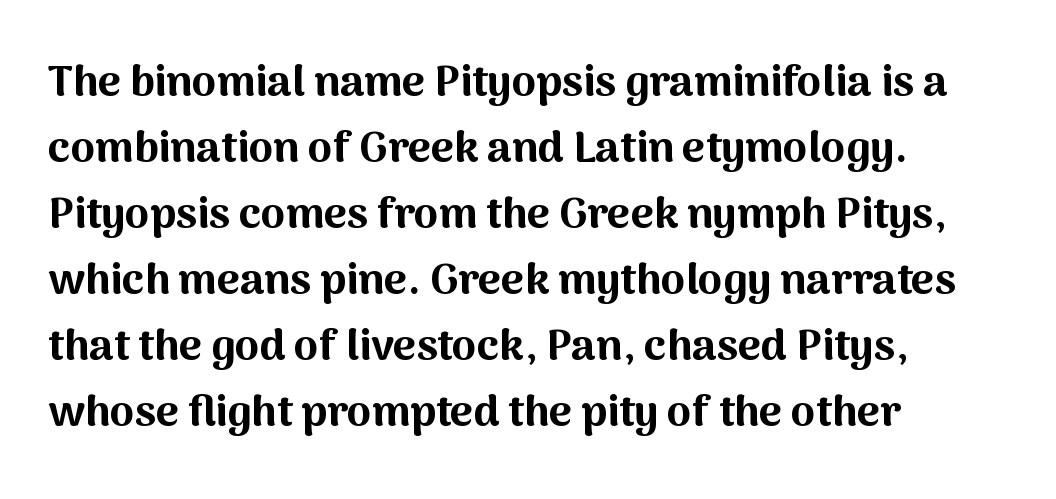
The image shows 44 px bold sans-serif type, upright; set left-aligned, normal line spacing (1.5x), normal letter spacing, not underlined; medium stroke contrast and a medium x-height.
